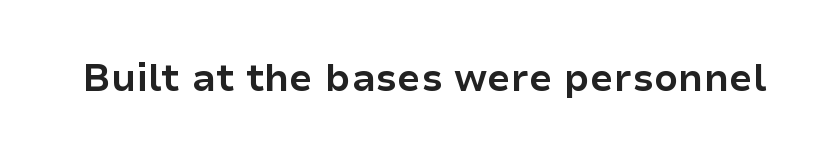
The image shows 38 px bold sans-serif type, upright; set normal letter spacing, not underlined; low stroke contrast and a medium x-height.
